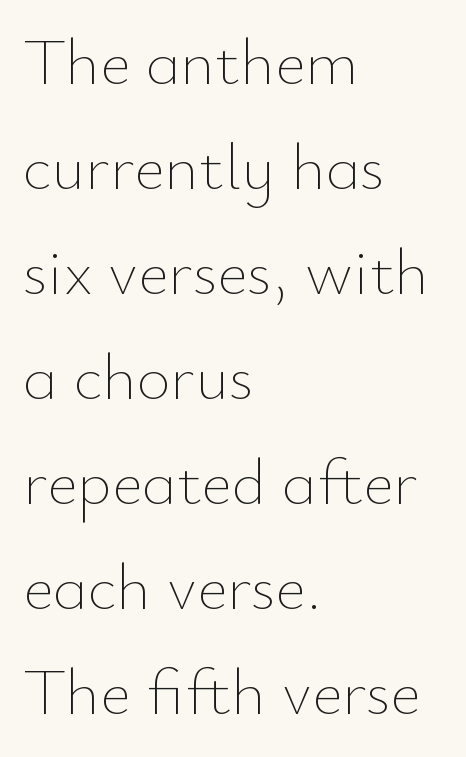
The image shows 66 px thin type, upright; set left-aligned, normal line spacing (1.59x), normal letter spacing, not underlined; low stroke contrast and a small x-height.
